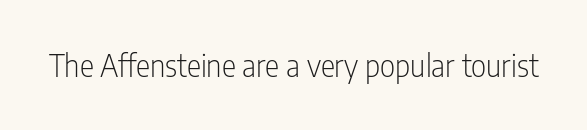
Think of a printed novel: that variable character pitch is what you see here. Italic: no, the glyphs are upright roman. The specimen omits any rule beneath the text block's lines. Compared with a typical body face, this is equally light or lighter still.
